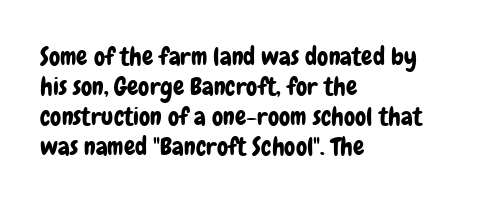
The image shows 25 px text type, upright; set left-aligned, line spacing 1.2x, normal letter spacing, not underlined.
